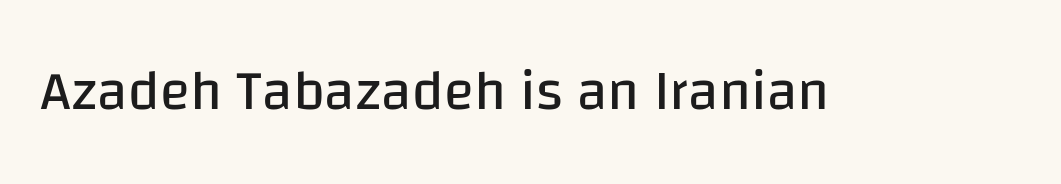
The image shows 56 px regular-weight sans-serif type, upright; set normal letter spacing, not underlined; low stroke contrast and a large x-height.
